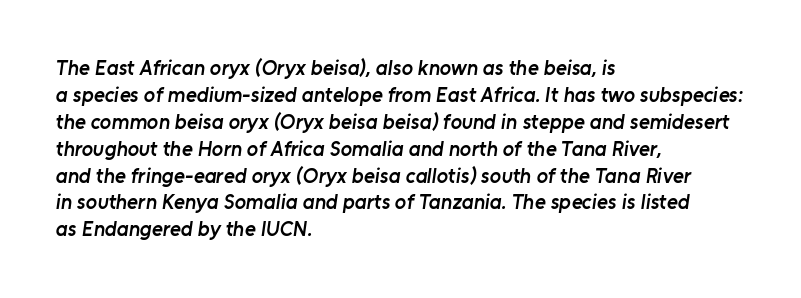
{"bold": "semi", "underline": "no", "align": "left", "line_spacing": "normal", "line_spacing_ratio": 1.28, "letter_spacing": "normal", "letter_spacing_em": 0.0, "glyph_px": 21}
